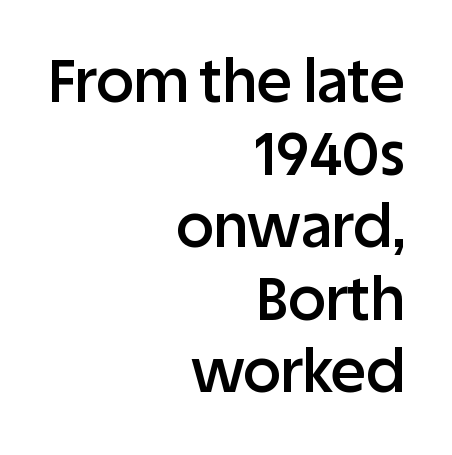
The type sits square on the baseline with zero lean. This sample uses a sans-serif face. Set as a demibold, roughly 600 on the weight scale. Each word holds together tightly as a unit, with standard inter-letter gaps. Just letters on the line, the space beneath them empty.
